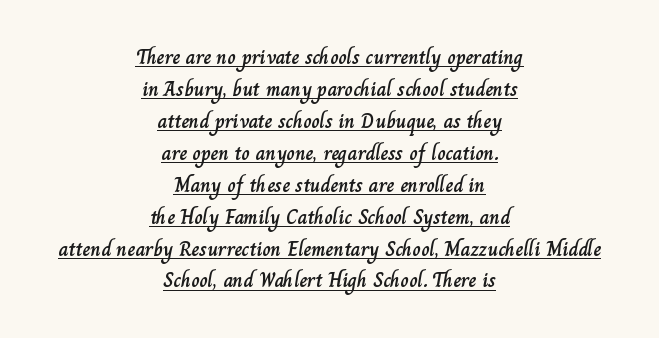
Q: Is the text italic (slanted)? A: Yes.
Q: Is the text underlined? A: Yes.
Q: How is the paragraph aligned? A: Centered.
Q: Is the spacing between letters normal or unusually wide? A: Normal.
Q: Is the spacing between lines tight, normal or loose? A: Normal.
